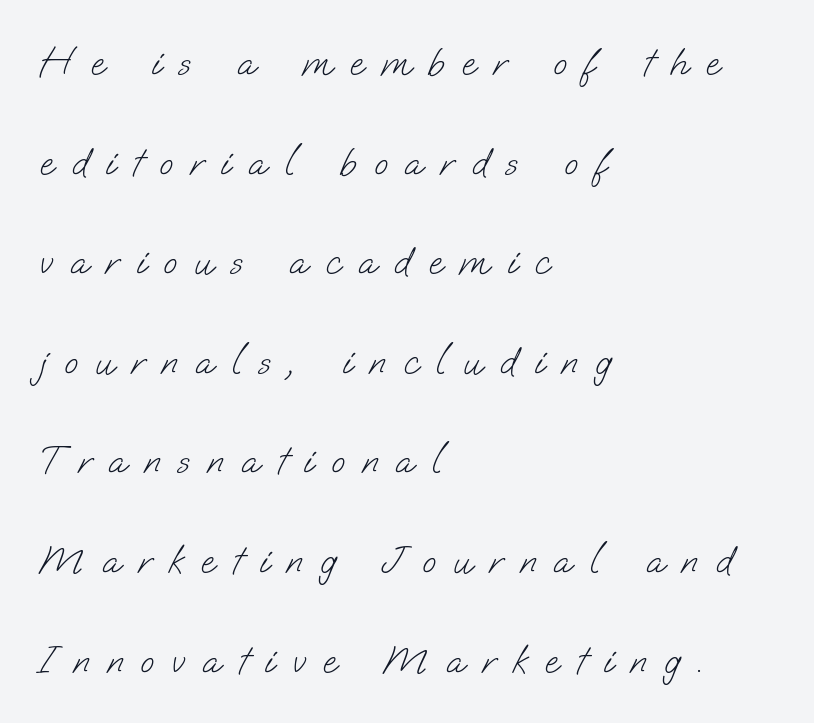
The image shows 40 px light sans-serif type; set left-aligned, loose line spacing (2.49x), unusually wide letter spacing (+0.44 em), not underlined; low stroke contrast and a small x-height.
